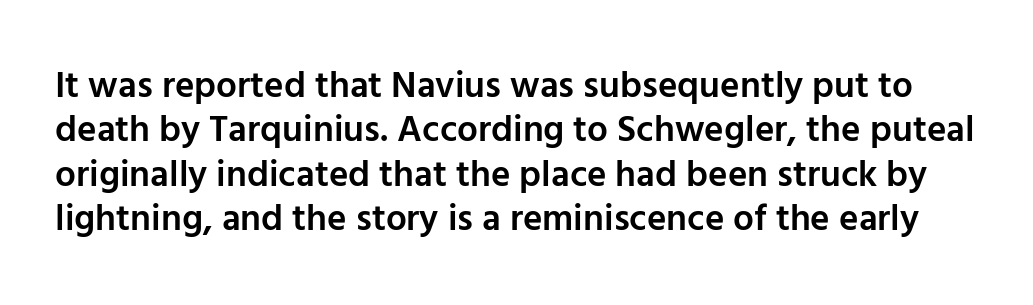
Q: Is the text bold? A: Semi-bold.
Q: Is the text italic (slanted)? A: No, it is upright.
Q: Is the typeface a serif or a sans-serif typeface? A: Sans-serif.
Q: Is the text underlined? A: No.
Q: Is the spacing between letters normal or unusually wide? A: Normal.
Q: Width (condensed, normal, or wide)? A: Normal.
Q: Stroke contrast? A: Low.
Q: x-height? A: Medium.
Q: Monospaced? A: No.
